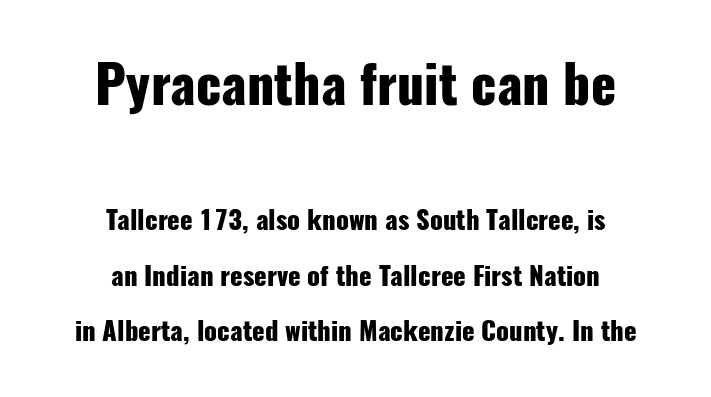
This sample has the flowing, uneven cadence of proportional lettering. Summary of vertical rhythm: relaxed, with wide interline spacing. The passage shown has conventional tracking throughout. A typesetter would mark this as roman, not italic. Has an underline been added? It has not.
